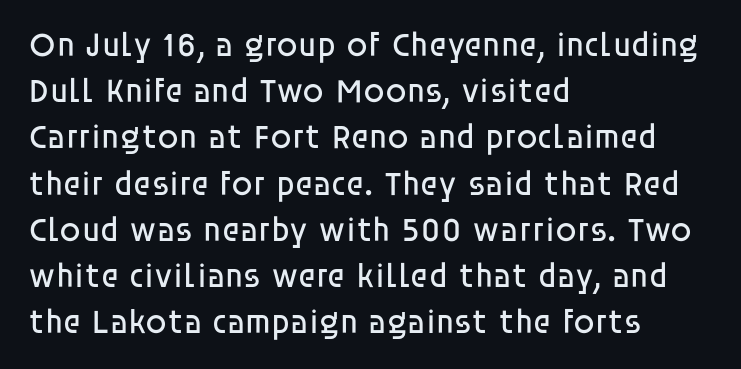
The image shows 34 px regular-weight sans-serif type, upright; set left-aligned, normal line spacing (1.36x), normal letter spacing, not underlined; low stroke contrast and a large x-height.
